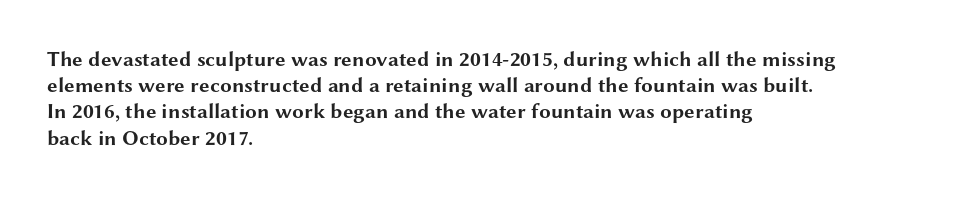
Does the weight exceed regular? Yes, all the way to bold. A typesetter would mark this as roman, not italic. The glyphs are unaccompanied by any horizontal stroke below them. Interline gaps are of average width in this sample. The horizontal fit of the characters is conventional and even.
